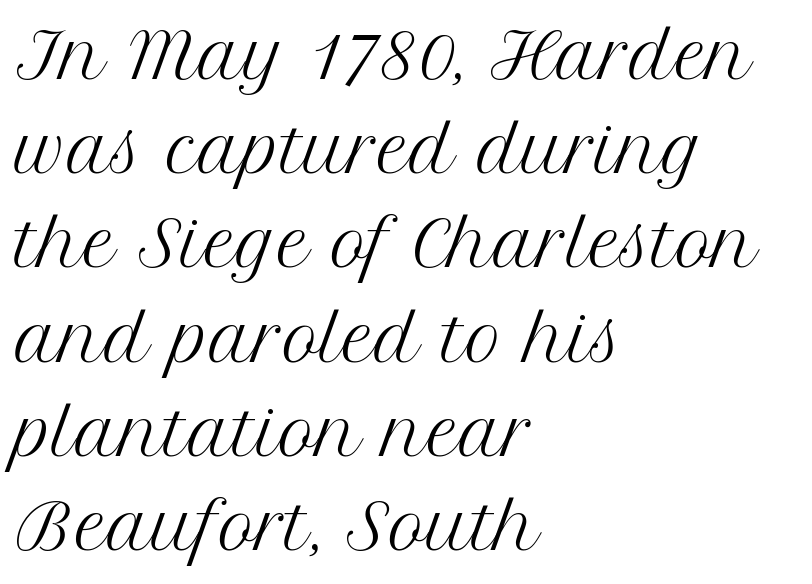
The image shows 62 px regular-weight type; set left-aligned, normal line spacing (1.52x), normal letter spacing, not underlined; medium stroke contrast and a medium x-height.
